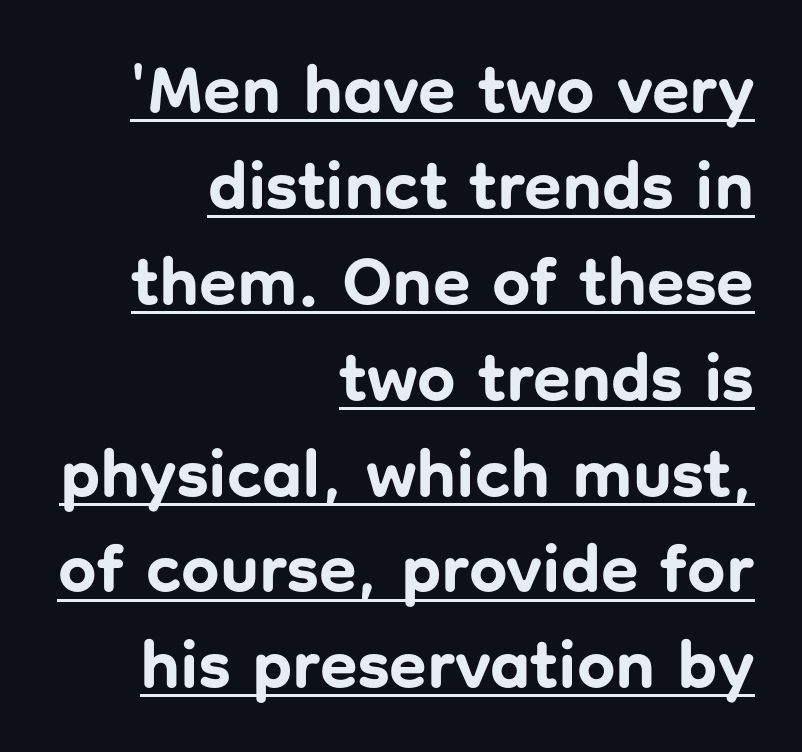
The image shows 68 px bold sans-serif type, upright; set right-aligned, normal line spacing (1.41x), normal letter spacing, underlined; low stroke contrast and a medium x-height.
